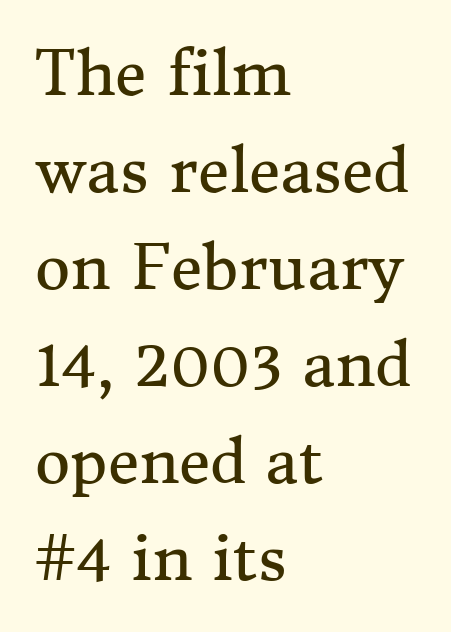
{"serif": "yes", "italic": "no", "bold": "no", "weight": "regular", "width": "normal", "stroke_contrast": "medium", "x_height": "medium", "monospaced": "no", "underline": "no", "align": "left", "line_spacing": "normal", "line_spacing_ratio": 1.59, "letter_spacing": "normal", "letter_spacing_em": 0.0, "glyph_px": 61}
